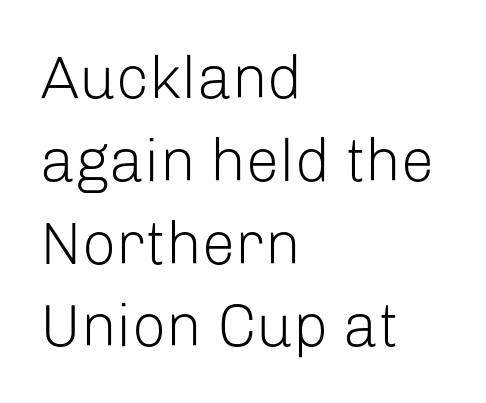
{"serif": "no", "italic": "no", "bold": "no", "weight": "light", "width": "normal", "stroke_contrast": "low", "x_height": "medium", "monospaced": "no", "underline": "no", "align": "left", "line_spacing": "normal", "line_spacing_ratio": 1.38, "letter_spacing": "normal", "letter_spacing_em": 0.0, "glyph_px": 60}
